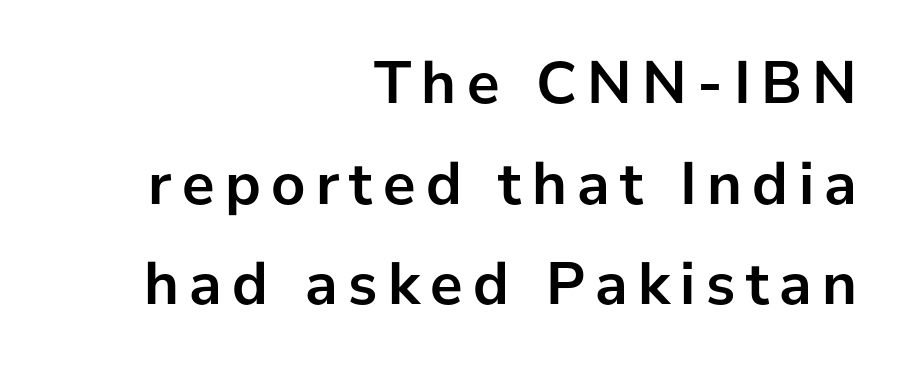
{"serif": "no", "italic": "no", "bold": "yes", "weight": "semibold", "width": "normal", "stroke_contrast": "low", "x_height": "medium", "monospaced": "no", "underline": "no", "align": "right", "line_spacing": "normal", "line_spacing_ratio": 1.65, "glyph_px": 61}
